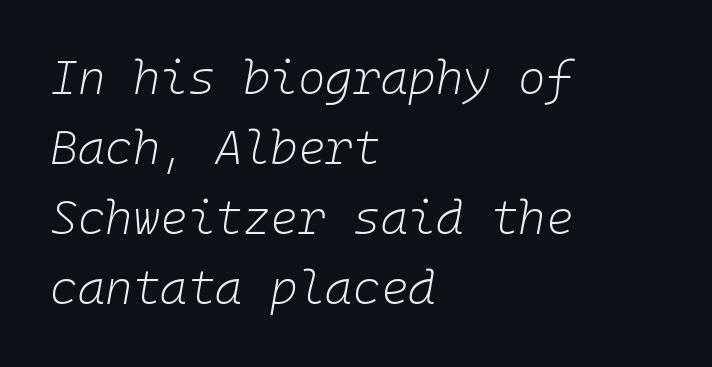
Look at the tracking — it's just the regular setting, nothing added. The strokes carry an ordinary text weight at most. Baseline-to-baseline distance is the conventional proportion of letter height. Lines of text with bare space underneath. Alignment: flush left.
